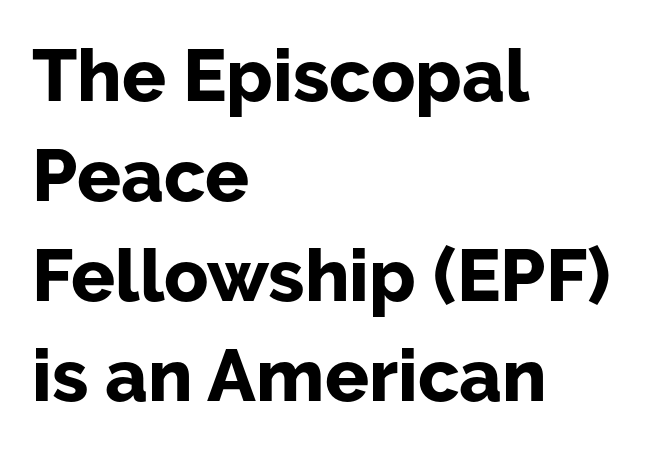
Q: Is the text bold? A: Yes.
Q: Is the text italic (slanted)? A: No, it is upright.
Q: Is the typeface a serif or a sans-serif typeface? A: Sans-serif.
Q: Is the text underlined? A: No.
Q: How is the paragraph aligned? A: Left-aligned.
Q: Is the spacing between letters normal or unusually wide? A: Normal.
Q: Is the spacing between lines tight, normal or loose? A: Normal.
Q: Width (condensed, normal, or wide)? A: Normal.
Q: Stroke contrast? A: Low.
Q: x-height? A: Medium.
Q: Monospaced? A: No.
